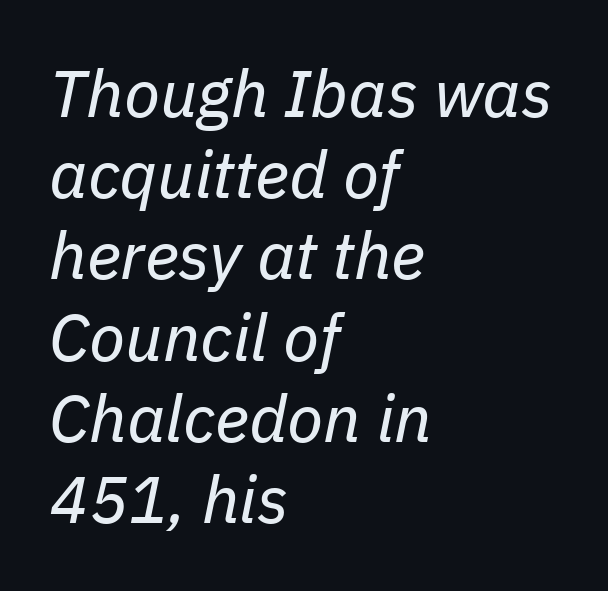
{"italic": "yes", "lean": "right", "slant_degrees": 11, "bold": "no", "weight": "regular", "width": "normal", "stroke_contrast": "low", "x_height": "medium", "monospaced": "no", "underline": "no", "align": "left", "line_spacing_ratio": 1.23, "letter_spacing": "normal", "letter_spacing_em": 0.0, "glyph_px": 66}
